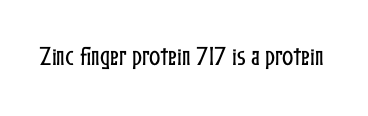
The image shows 21 px text type, upright; set normal letter spacing, not underlined.
